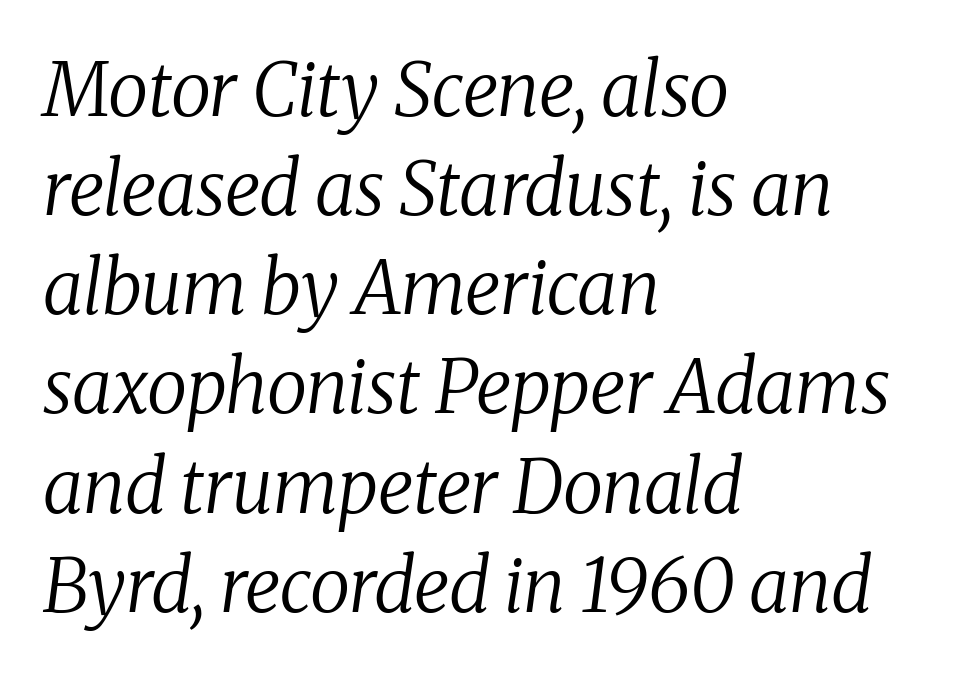
The cut favours lightness, reaching ordinary text weight at its darkest. Check the space under the baseline: it is left empty. Yep, those are serifs on the letters. Slanted lettering throughout. Standard letterfit; no display-style spreading of the glyphs. Alignment: flush left.
